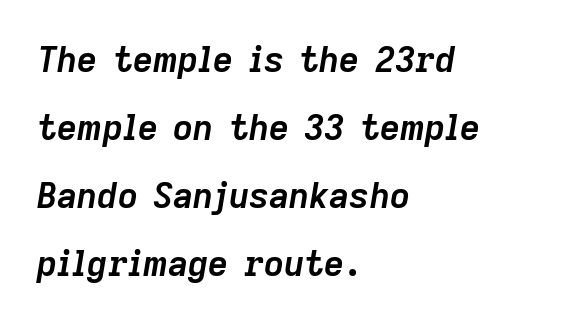
The passage shown leans; its letterforms are oblique. Where is the straight margin? On the left. Does extra space separate the letters? No, they use regular spacing. Widely set lines give the paragraph a tall, airy silhouette.
